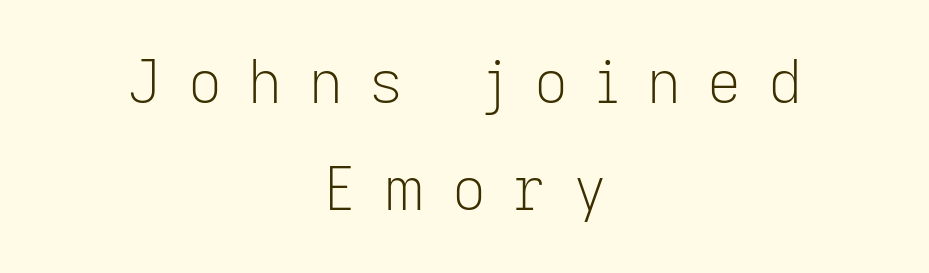
Q: Is the text bold? A: No.
Q: Is the text italic (slanted)? A: No, it is upright.
Q: Is the typeface a serif or a sans-serif typeface? A: Sans-serif.
Q: Is the text underlined? A: No.
Q: How is the paragraph aligned? A: Centered.
Q: Is the spacing between letters normal or unusually wide? A: Unusually wide.
Q: Width (condensed, normal, or wide)? A: Normal.
Q: Stroke contrast? A: Low.
Q: x-height? A: Medium.
Q: Monospaced? A: No.
